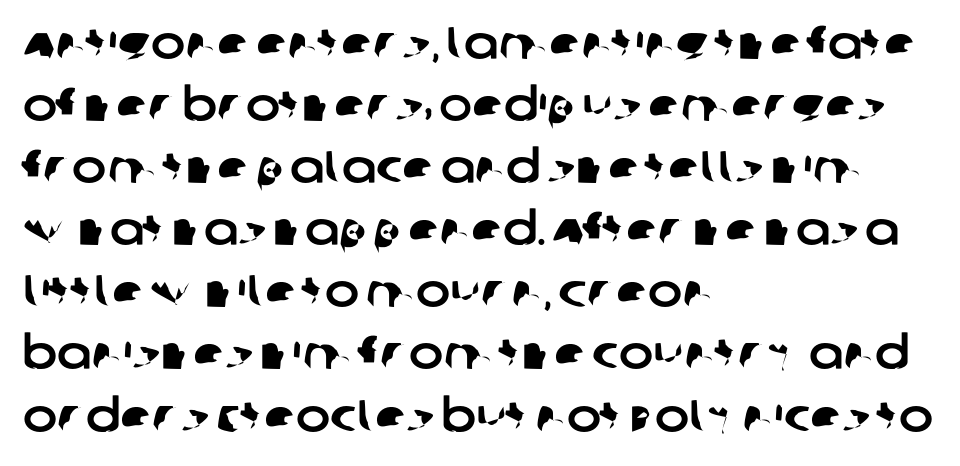
A typesetter would label this face a sans. Rows of type keep a routine distance in the vertical direction. A clean baseline with only descenders dipping below it. Varying glyph widths throughout — classic text-font behaviour.
